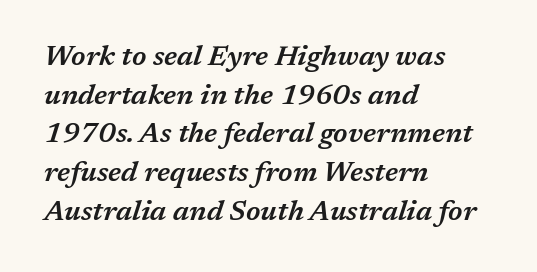
Which margin do the lines hug? The left one — the right edge is uneven. Observe the lean: these are italic letterforms. The rows are spaced the way most documents space them. Bare-footed words on every line. This sample has the flowing, uneven cadence of proportional lettering.
